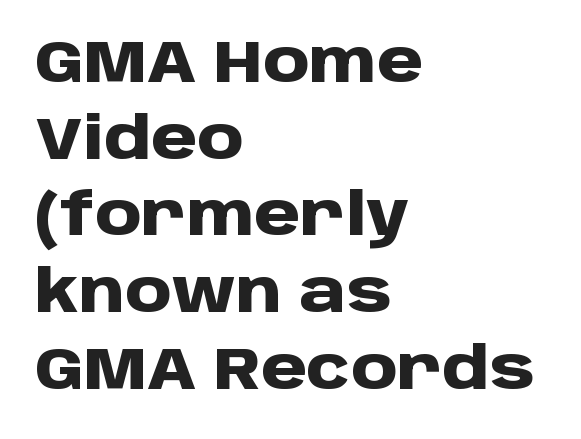
{"serif": "no", "italic": "no", "bold": "yes", "weight": "heavy", "width": "normal", "stroke_contrast": "low", "x_height": "large", "monospaced": "no", "underline": "no", "align": "left", "line_spacing": "normal", "line_spacing_ratio": 1.3, "letter_spacing": "normal", "letter_spacing_em": 0.0, "glyph_px": 59}
